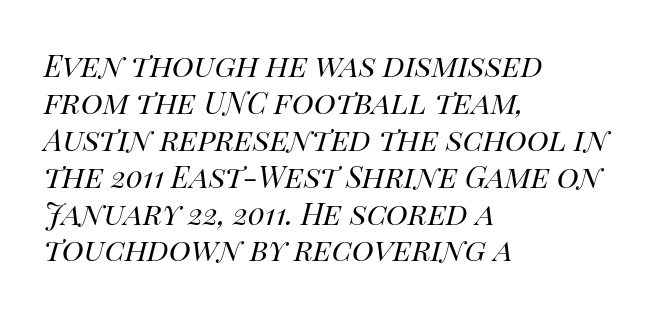
Q: Is the text bold? A: No.
Q: Is the text italic (slanted)? A: Yes, it leans right by about 14 degrees.
Q: Is the text underlined? A: No.
Q: How is the paragraph aligned? A: Left-aligned.
Q: Is the spacing between letters normal or unusually wide? A: Normal.
Q: Width (condensed, normal, or wide)? A: Normal.
Q: Stroke contrast? A: High.
Q: x-height? A: Large.
Q: Monospaced? A: No.
